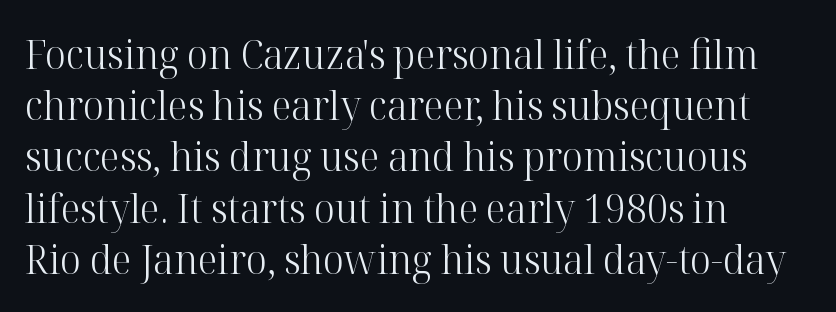
{"serif": "yes", "italic": "no", "bold": "no", "weight": "light", "width": "normal", "stroke_contrast": "high", "x_height": "medium", "monospaced": "no", "underline": "no", "align": "left", "line_spacing": "normal", "line_spacing_ratio": 1.25, "letter_spacing": "normal", "letter_spacing_em": 0.0, "glyph_px": 41}
